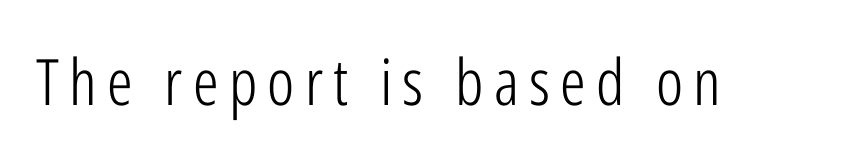
The space beneath each line is pristine and unruled. Is this a fixed-width face? No — the glyphs have proportional, varying widths. The font family rendered here belongs to the sans-serif group. The specimen reads as upright at a glance. Heaviness? Minimal to ordinary, like unemphasized prose.
